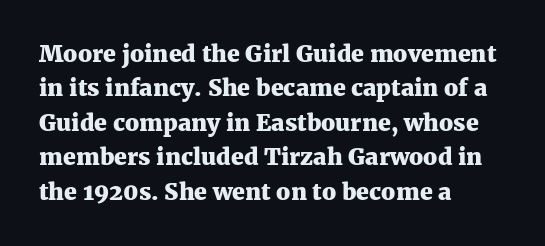
{"italic": "no", "bold": "yes", "underline": "no", "align": "left", "line_spacing": "normal", "line_spacing_ratio": 1.5, "letter_spacing": "normal", "letter_spacing_em": 0.0, "glyph_px": 23}
